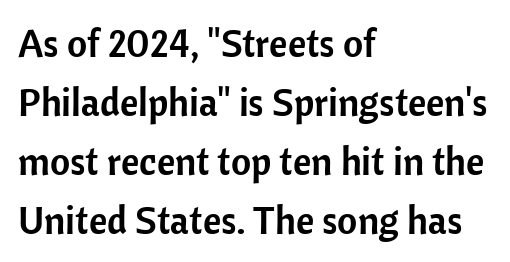
{"serif": "no", "italic": "no", "width": "normal", "stroke_contrast": "low", "x_height": "medium", "monospaced": "no", "underline": "no", "align": "left", "line_spacing": "normal", "line_spacing_ratio": 1.51, "letter_spacing": "normal", "letter_spacing_em": 0.0, "glyph_px": 39}
